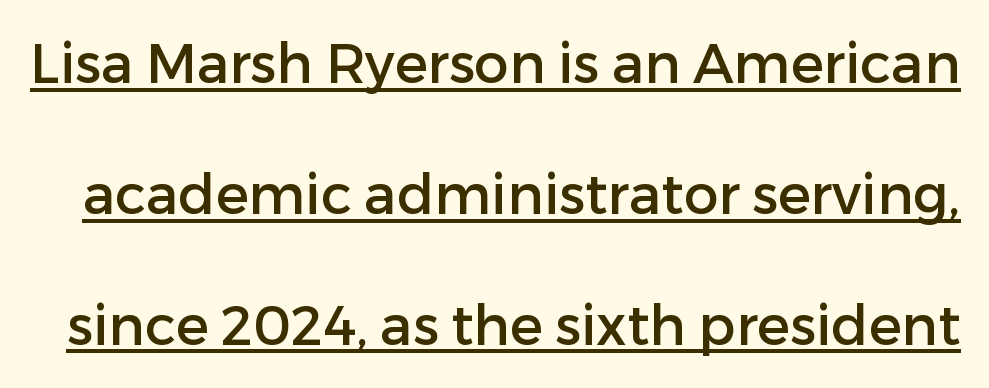
You could call the tracking neutral — neither tight nor loose. A great deal of white space separates one row of letters from the next. Spacing verdict: proportional, widths tailored to each character. What decoration does the sample have? An underline. The passage shown is typeset with a sans-serif family. This sample uses an upright cut, with every glyph sitting square on the baseline.
